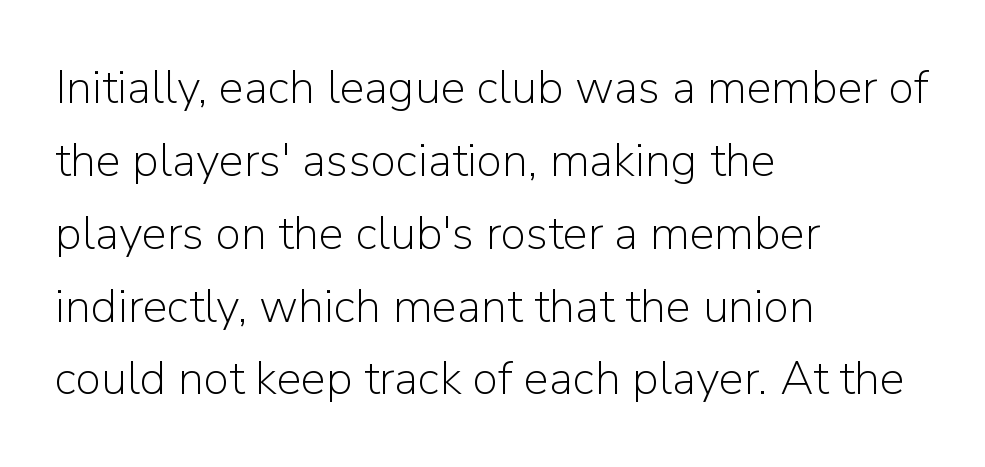
The image shows 47 px light sans-serif type, upright; set left-aligned, normal line spacing (1.55x), normal letter spacing, not underlined; low stroke contrast and a medium x-height.
